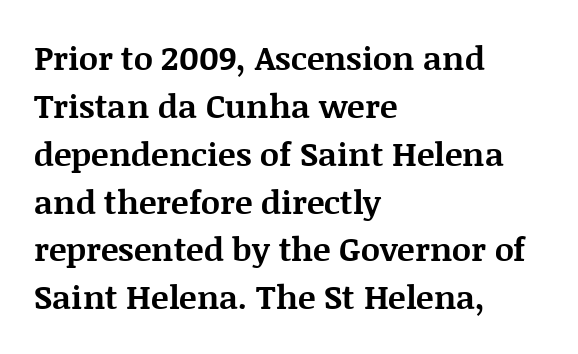
{"serif": "yes", "italic": "no", "bold": "yes", "weight": "bold", "width": "normal", "stroke_contrast": "medium", "x_height": "large", "monospaced": "no", "underline": "no", "align": "left", "line_spacing": "normal", "line_spacing_ratio": 1.45, "letter_spacing": "normal", "letter_spacing_em": 0.0, "glyph_px": 33}
